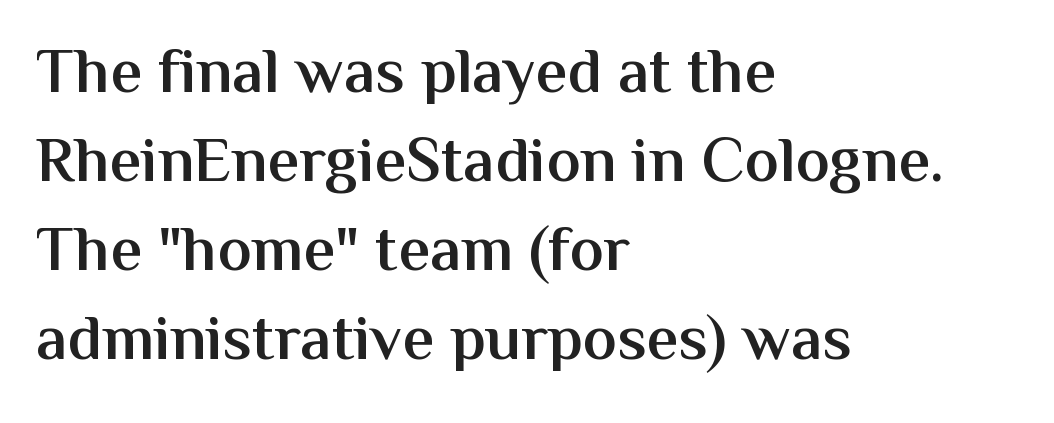
Q: Is the text bold? A: Semi-bold.
Q: Is the text italic (slanted)? A: No, it is upright.
Q: Is the typeface a serif or a sans-serif typeface? A: Sans-serif.
Q: Is the text underlined? A: No.
Q: How is the paragraph aligned? A: Left-aligned.
Q: Is the spacing between letters normal or unusually wide? A: Normal.
Q: Is the spacing between lines tight, normal or loose? A: Normal.
Q: Width (condensed, normal, or wide)? A: Normal.
Q: Stroke contrast? A: Medium.
Q: x-height? A: Medium.
Q: Monospaced? A: No.
